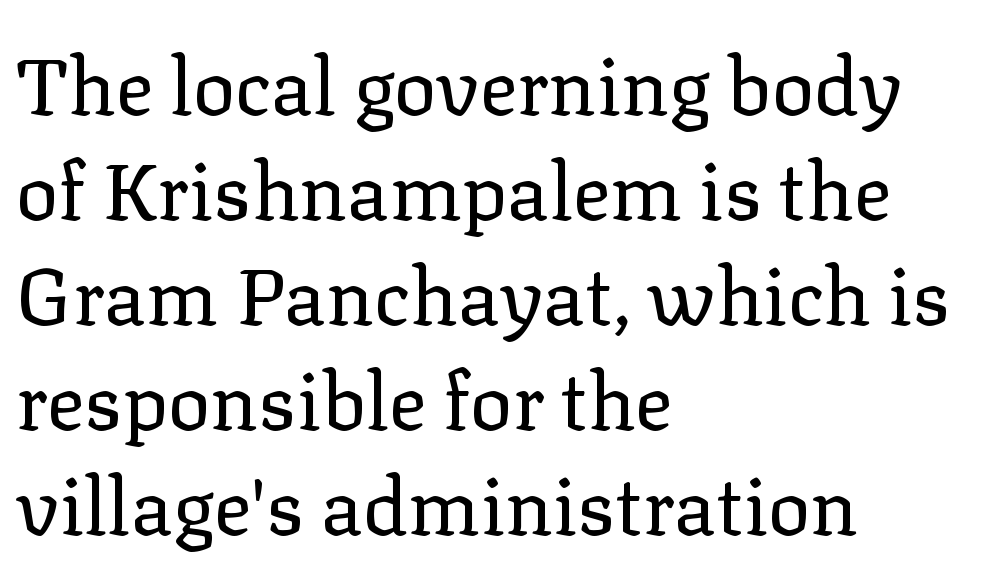
{"serif": "yes", "italic": "no", "bold": "no", "weight": "regular", "width": "normal", "stroke_contrast": "low", "x_height": "medium", "monospaced": "no", "underline": "no", "align": "left", "line_spacing": "normal", "line_spacing_ratio": 1.33, "letter_spacing": "normal", "letter_spacing_em": 0.0, "glyph_px": 79}
